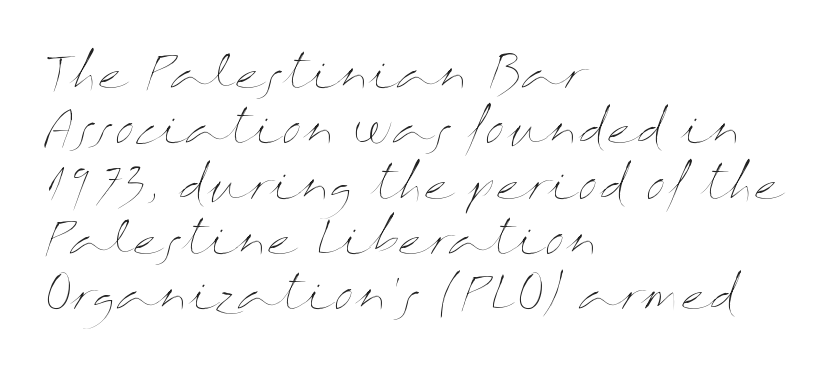
All the whitespace from short lines collects on the right. Note the varied advance widths — an 'i' is clearly narrower than an 'm'. Bold? No — there's no thickening of the strokes.
